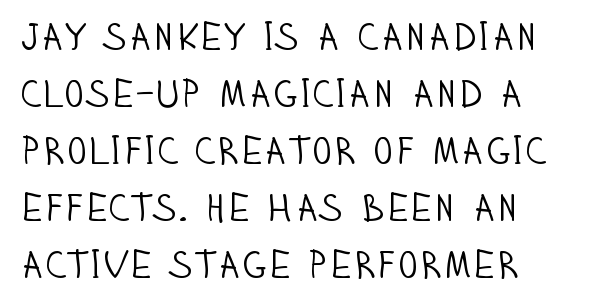
The image shows 39 px light, condensed sans-serif type, upright; set left-aligned, normal line spacing (1.46x), normal letter spacing, not underlined; low stroke contrast and a large x-height.
